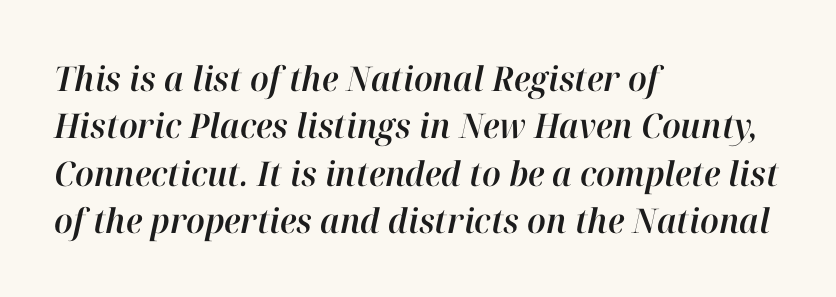
Q: Is the text italic (slanted)? A: Yes, it leans right by about 12 degrees.
Q: Is the text underlined? A: No.
Q: How is the paragraph aligned? A: Left-aligned.
Q: Is the spacing between letters normal or unusually wide? A: Normal.
Q: Is the spacing between lines tight, normal or loose? A: Normal.
Q: Width (condensed, normal, or wide)? A: Normal.
Q: Stroke contrast? A: High.
Q: x-height? A: Medium.
Q: Monospaced? A: No.
